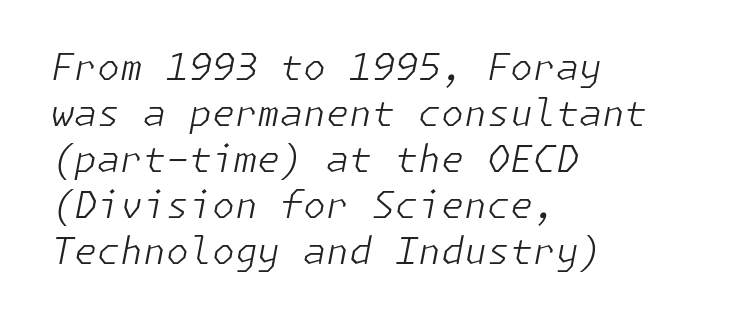
{"italic": "yes", "lean": "right", "slant_degrees": 11, "bold": "no", "weight": "light", "width": "normal", "stroke_contrast": "low", "x_height": "medium", "underline": "no", "align": "left", "line_spacing_ratio": 1.24, "letter_spacing": "normal", "letter_spacing_em": 0.0, "glyph_px": 37}
